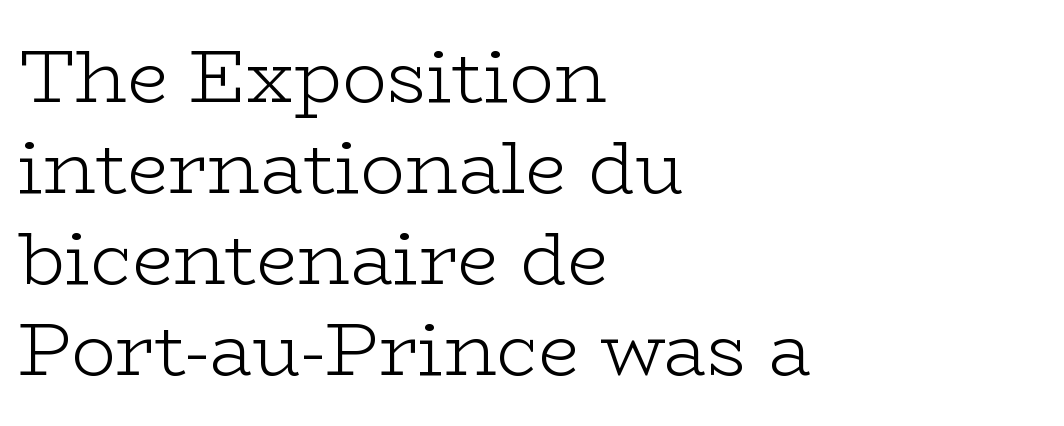
{"serif": "yes", "italic": "no", "bold": "no", "weight": "light", "width": "wide", "stroke_contrast": "low", "x_height": "medium", "monospaced": "no", "underline": "no", "align": "left", "line_spacing_ratio": 1.23, "letter_spacing": "normal", "letter_spacing_em": 0.0, "glyph_px": 74}
